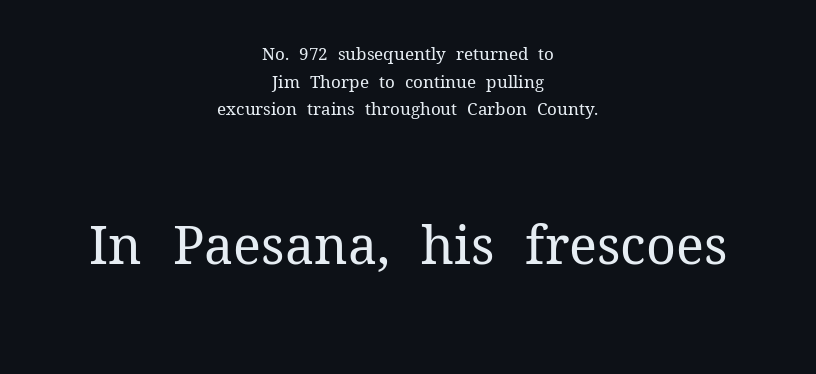
Q: Is the text bold? A: No.
Q: Is the text italic (slanted)? A: No, it is upright.
Q: Is the typeface a serif or a sans-serif typeface? A: Serif.
Q: Is the text underlined? A: No.
Q: How is the paragraph aligned? A: Centered.
Q: Is the spacing between letters normal or unusually wide? A: Normal.
Q: Is the spacing between lines tight, normal or loose? A: Normal.
Q: Which block of text is set in a larger size, the first (top) or the second (bottom)? A: The second (bottom) one.
Q: Width (condensed, normal, or wide)? A: Normal.
Q: Stroke contrast? A: Medium.
Q: x-height? A: Medium.
Q: Monospaced? A: No.
